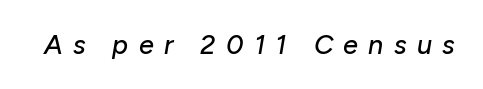
Q: Is the text italic (slanted)? A: Yes, it leans right by about 10 degrees.
Q: Is the text underlined? A: No.
Q: Is the spacing between letters normal or unusually wide? A: Unusually wide.
